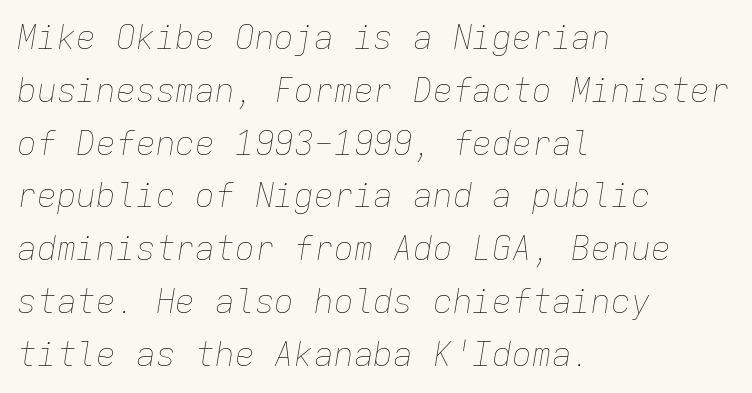
Q: Is the text bold? A: No.
Q: Is the text italic (slanted)? A: Yes, it leans right by about 9 degrees.
Q: Is the text underlined? A: No.
Q: How is the paragraph aligned? A: Left-aligned.
Q: Is the spacing between letters normal or unusually wide? A: Normal.
Q: Is the spacing between lines tight, normal or loose? A: Normal.
Q: Width (condensed, normal, or wide)? A: Normal.
Q: Stroke contrast? A: Low.
Q: x-height? A: Medium.
Q: Monospaced? A: Yes.
